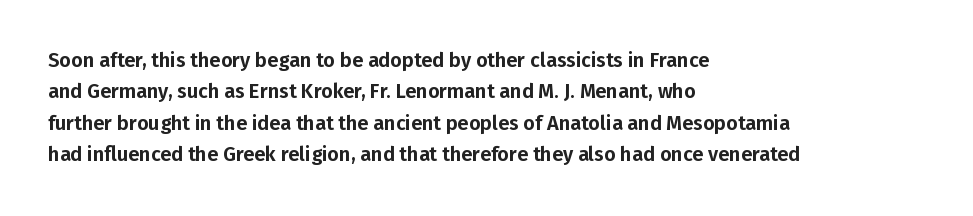
Compared with a centered layout, this one pins lines to the left instead. The space beneath each line is pristine and unruled. The passage shown stacks its lines at a standard gap. Do the letters lean? They stand straight. Spacing between characters is what you'd get straight out of the box.
